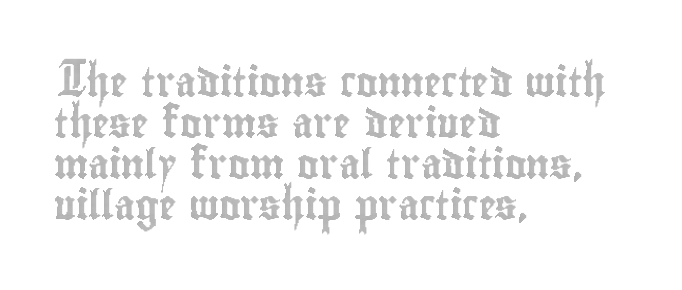
The image shows 29 px condensed type, upright; set left-aligned, normal line spacing (1.41x), normal letter spacing, not underlined; a small x-height.
